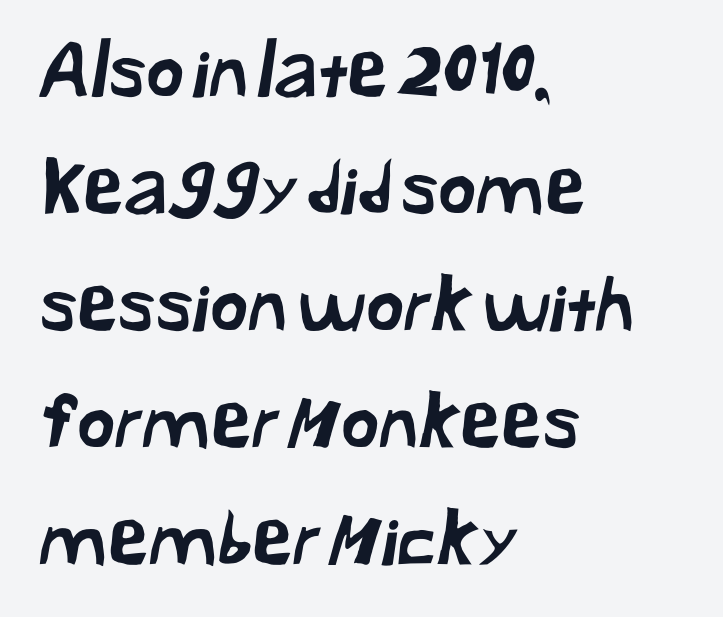
{"serif": "no", "width": "normal", "stroke_contrast": "low", "x_height": "medium", "monospaced": "no", "underline": "no", "align": "left", "line_spacing": "normal", "line_spacing_ratio": 1.58, "letter_spacing": "normal", "letter_spacing_em": 0.0, "glyph_px": 74}
